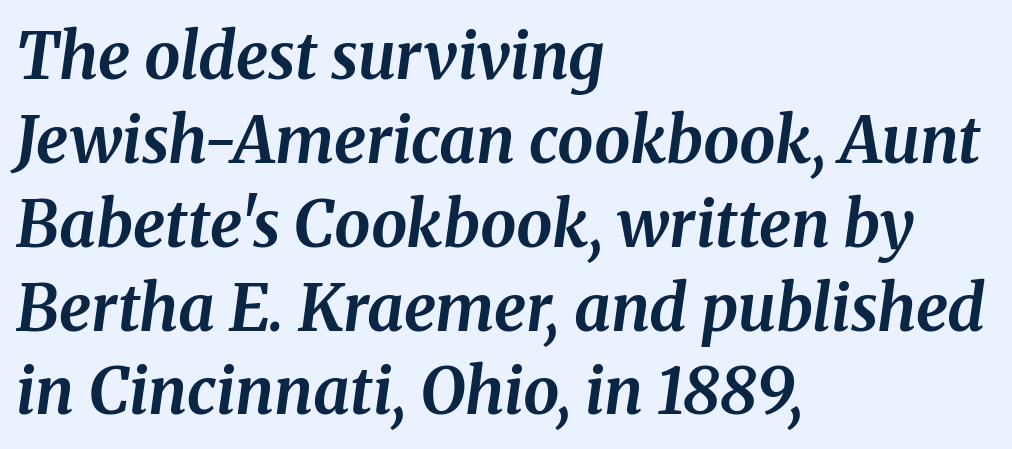
{"italic": "yes", "lean": "right", "slant_degrees": 8, "bold": "yes", "weight": "bold", "width": "normal", "stroke_contrast": "medium", "x_height": "medium", "monospaced": "no", "underline": "no", "align": "left", "line_spacing": "normal", "line_spacing_ratio": 1.31, "letter_spacing": "normal", "letter_spacing_em": 0.0, "glyph_px": 64}
